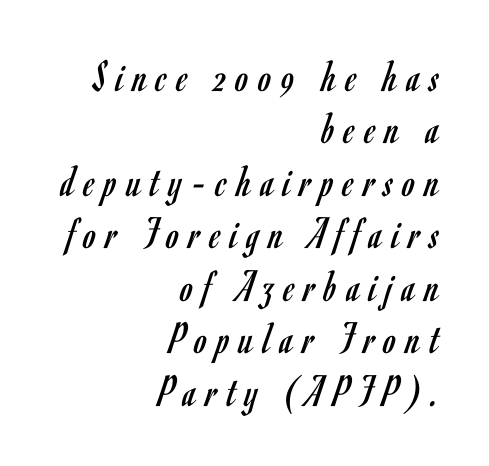
Q: Is the text bold? A: No.
Q: Is the text italic (slanted)? A: Yes.
Q: Is the typeface a serif or a sans-serif typeface? A: Sans-serif.
Q: Is the text underlined? A: No.
Q: How is the paragraph aligned? A: Right-aligned.
Q: Is the spacing between letters normal or unusually wide? A: Unusually wide.
Q: Is the spacing between lines tight, normal or loose? A: Tight.
Q: Width (condensed, normal, or wide)? A: Condensed.
Q: Stroke contrast? A: Low.
Q: x-height? A: Small.
Q: Monospaced? A: No.
